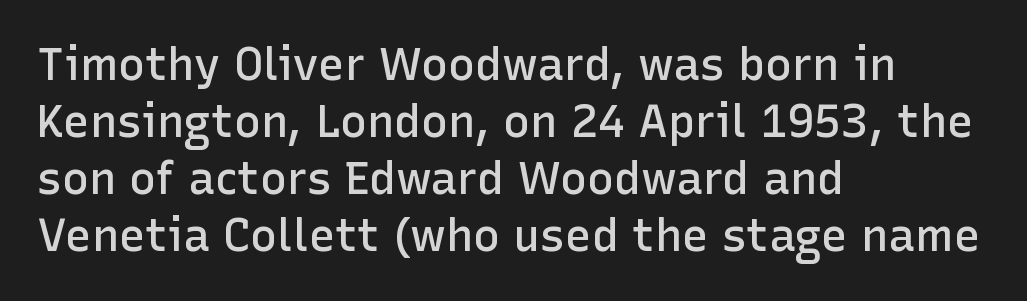
{"serif": "no", "italic": "no", "bold": "semi", "weight": "semibold", "width": "normal", "stroke_contrast": "low", "x_height": "medium", "monospaced": "no", "underline": "no", "align": "left", "line_spacing": "normal", "line_spacing_ratio": 1.27, "letter_spacing": "normal", "letter_spacing_em": 0.0, "glyph_px": 45}
